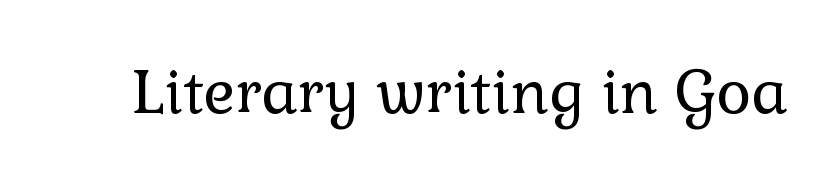
The baseline area is clear. A typesetter would label this face a serif. The letters look calm and open, with moderate or lighter stems. The specimen reads as upright at a glance. Short note: letters normally spaced. Is this a fixed-width face? No — the glyphs have proportional, varying widths.
